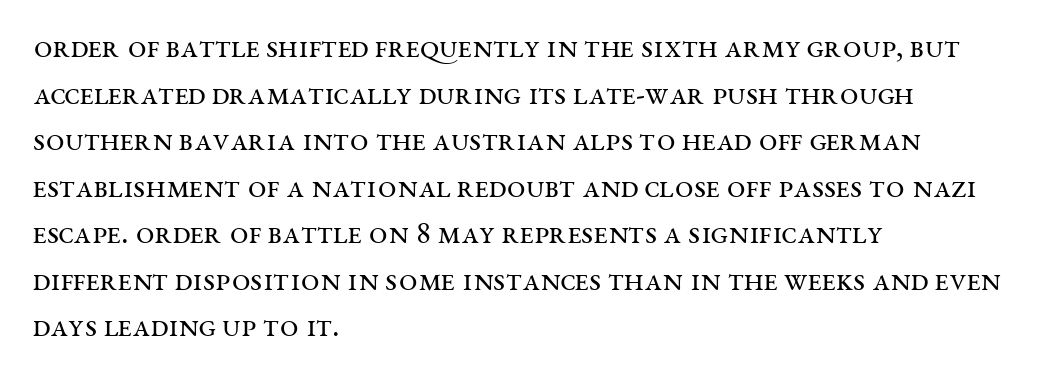
Q: Is the text bold? A: No.
Q: Is the text italic (slanted)? A: No, it is upright.
Q: Is the typeface a serif or a sans-serif typeface? A: Serif.
Q: Is the text underlined? A: No.
Q: How is the paragraph aligned? A: Left-aligned.
Q: Is the spacing between letters normal or unusually wide? A: Normal.
Q: Is the spacing between lines tight, normal or loose? A: Normal.
Q: Width (condensed, normal, or wide)? A: Wide.
Q: Stroke contrast? A: Medium.
Q: x-height? A: Large.
Q: Monospaced? A: No.
